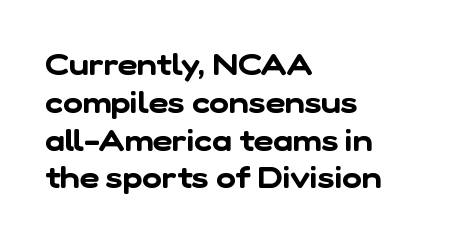
The image shows 30 px sans-serif type; set left-aligned, normal line spacing (1.26x), normal letter spacing, not underlined; low stroke contrast and a medium x-height.
